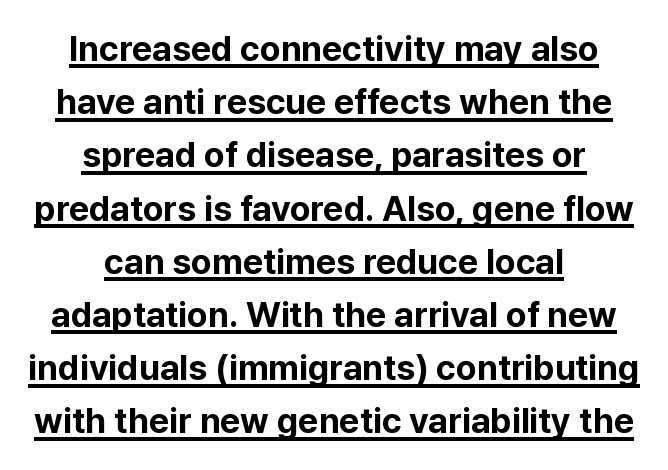
The image shows 35 px bold sans-serif type, upright; set centered, normal line spacing (1.52x), normal letter spacing, underlined; low stroke contrast and a medium x-height.
